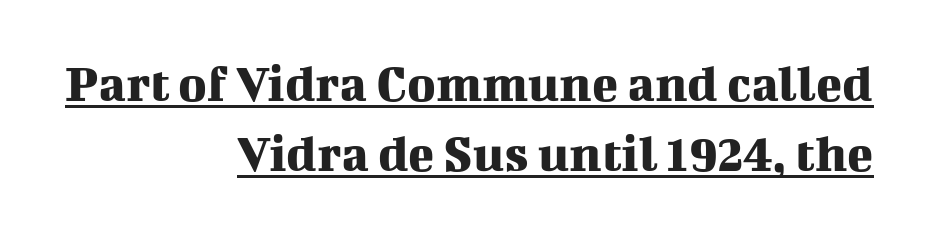
{"serif": "yes", "italic": "no", "width": "normal", "stroke_contrast": "medium", "x_height": "medium", "monospaced": "no", "underline": "yes", "align": "right", "line_spacing": "normal", "line_spacing_ratio": 1.29, "letter_spacing": "normal", "letter_spacing_em": 0.0, "glyph_px": 54}
